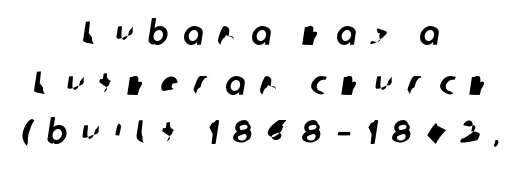
Casual observation: everything's sitting right in the middle. The tracking jumps out immediately: characters are airy and widely separated. Line spacing here is normal. The area under the type is left untouched. Observe the absence of serifs on each vertical stroke in this sample.
